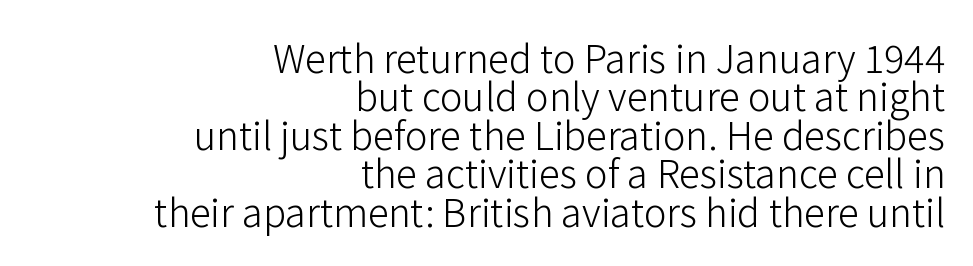
Q: Is the text bold? A: No.
Q: Is the text italic (slanted)? A: No, it is upright.
Q: Is the typeface a serif or a sans-serif typeface? A: Sans-serif.
Q: Is the text underlined? A: No.
Q: How is the paragraph aligned? A: Right-aligned.
Q: Is the spacing between letters normal or unusually wide? A: Normal.
Q: Is the spacing between lines tight, normal or loose? A: Tight.
Q: Width (condensed, normal, or wide)? A: Normal.
Q: Stroke contrast? A: Low.
Q: x-height? A: Medium.
Q: Monospaced? A: No.
